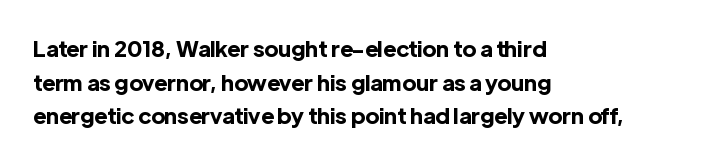
Q: Is the text bold? A: Yes.
Q: Is the text italic (slanted)? A: No, it is upright.
Q: Is the text underlined? A: No.
Q: How is the paragraph aligned? A: Left-aligned.
Q: Is the spacing between letters normal or unusually wide? A: Normal.
Q: Is the spacing between lines tight, normal or loose? A: Normal.
